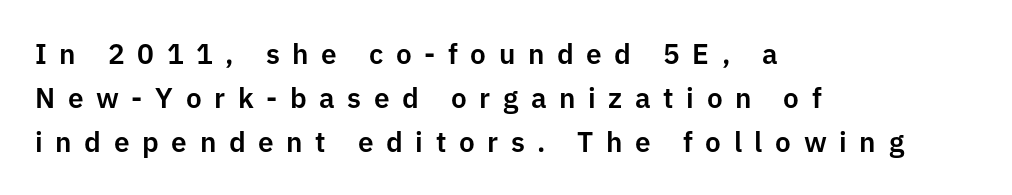
{"serif": "no", "italic": "no", "width": "normal", "stroke_contrast": "low", "x_height": "medium", "monospaced": "no", "underline": "no", "align": "left", "line_spacing": "normal", "line_spacing_ratio": 1.57, "letter_spacing": "wide", "letter_spacing_em": 0.45, "glyph_px": 28}
